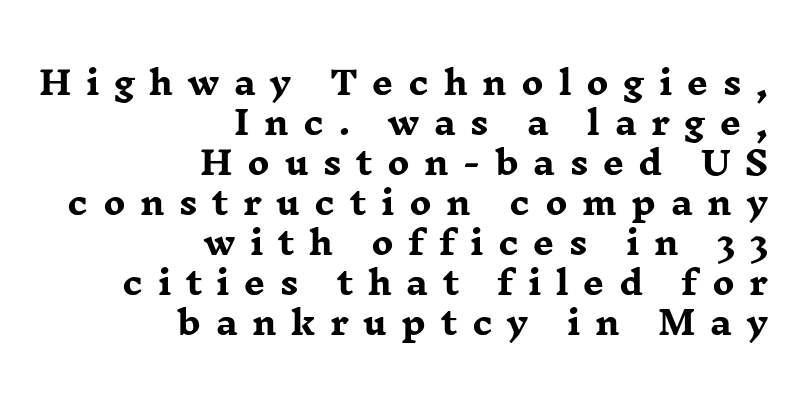
{"serif": "yes", "italic": "no", "bold": "yes", "weight": "heavy", "width": "wide", "stroke_contrast": "low", "x_height": "medium", "monospaced": "no", "underline": "no", "align": "right", "line_spacing_ratio": 1.21, "letter_spacing": "wide", "letter_spacing_em": 0.44, "glyph_px": 33}
